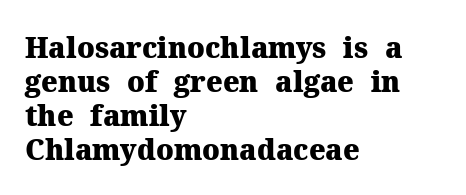
The image shows 28 px heavy serif type, upright; set left-aligned, line spacing 1.22x, normal letter spacing, not underlined; medium stroke contrast and a medium x-height.
